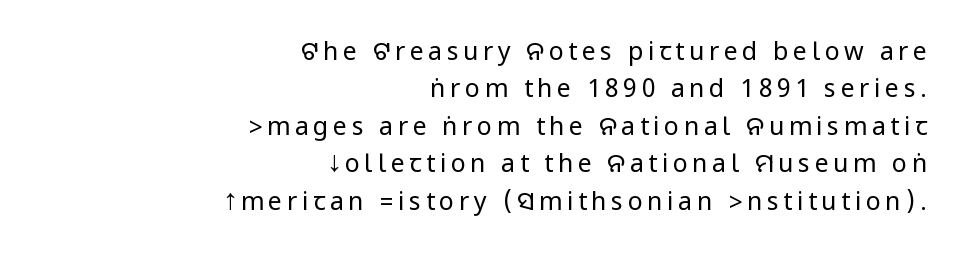
Q: Is the text bold? A: No.
Q: Is the text italic (slanted)? A: No, it is upright.
Q: Is the text underlined? A: No.
Q: How is the paragraph aligned? A: Right-aligned.
Q: Is the spacing between lines tight, normal or loose? A: Normal.
